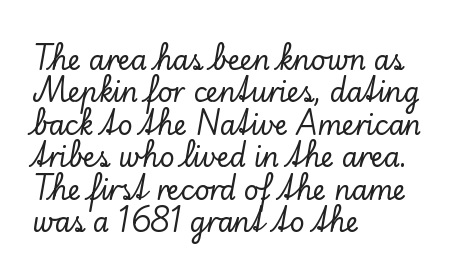
The image shows 26 px text type; set left-aligned, normal line spacing (1.25x), normal letter spacing, not underlined.
